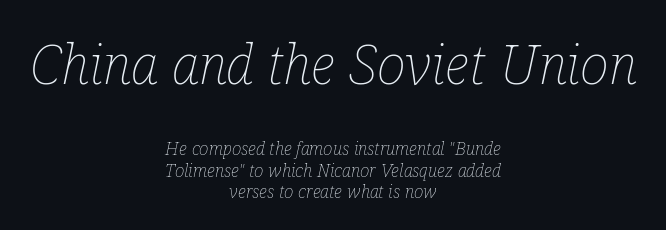
Think of a printed novel: that variable character pitch is what you see here. These lines stack symmetrically, like a column narrowing and widening about its center. Descenders are the only things crossing below the line. No extra tracking has been applied to these lines.
